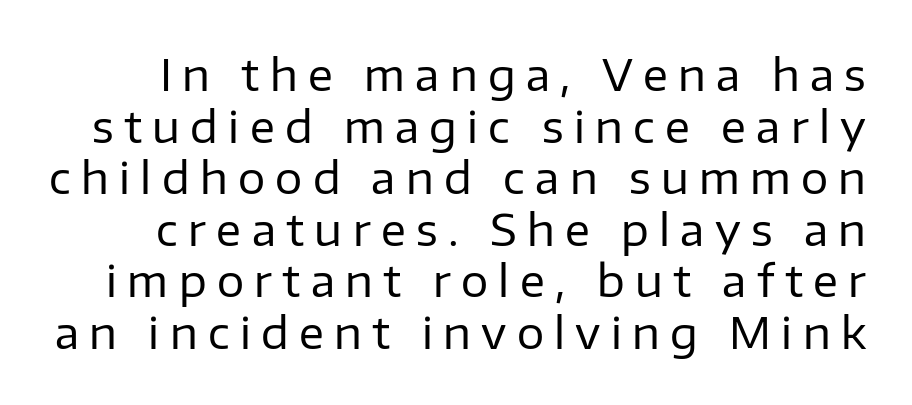
{"serif": "no", "italic": "no", "bold": "no", "weight": "regular", "width": "normal", "stroke_contrast": "low", "x_height": "medium", "monospaced": "no", "underline": "no", "line_spacing_ratio": 1.2, "letter_spacing": "wide", "letter_spacing_em": 0.24, "glyph_px": 43}
